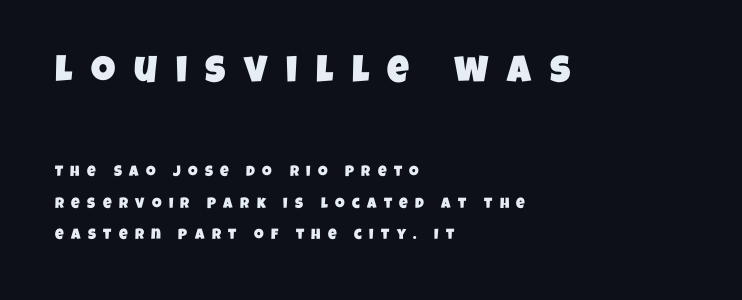
{"serif": "no", "width": "condensed", "stroke_contrast": "low", "x_height": "large", "monospaced": "no", "underline": "no", "align": "left", "line_spacing": "loose", "line_spacing_ratio": 2.1, "letter_spacing": "wide", "letter_spacing_em": 0.49, "larger_block": "first", "size_ratio": 2.53, "glyph_px": 38}
